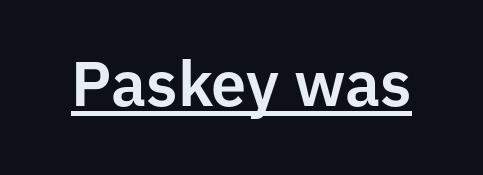
Q: Is the text italic (slanted)? A: No, it is upright.
Q: Is the typeface a serif or a sans-serif typeface? A: Sans-serif.
Q: Is the text underlined? A: Yes.
Q: Is the spacing between letters normal or unusually wide? A: Normal.
Q: Width (condensed, normal, or wide)? A: Normal.
Q: Stroke contrast? A: Low.
Q: x-height? A: Medium.
Q: Monospaced? A: No.
